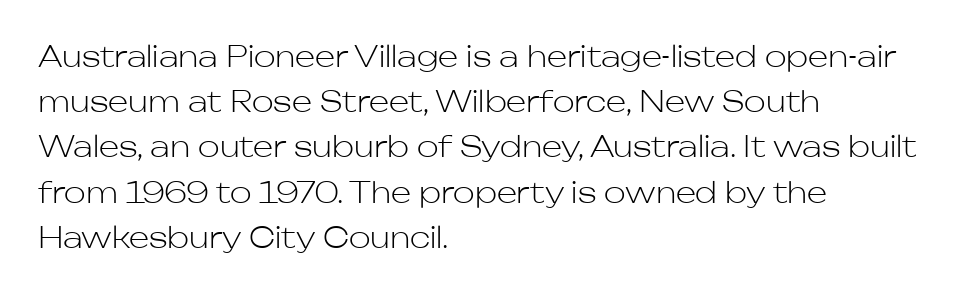
{"serif": "no", "italic": "no", "bold": "no", "weight": "light", "width": "normal", "stroke_contrast": "low", "x_height": "medium", "monospaced": "no", "underline": "no", "align": "left", "line_spacing": "normal", "line_spacing_ratio": 1.56, "letter_spacing": "normal", "letter_spacing_em": 0.0, "glyph_px": 29}
